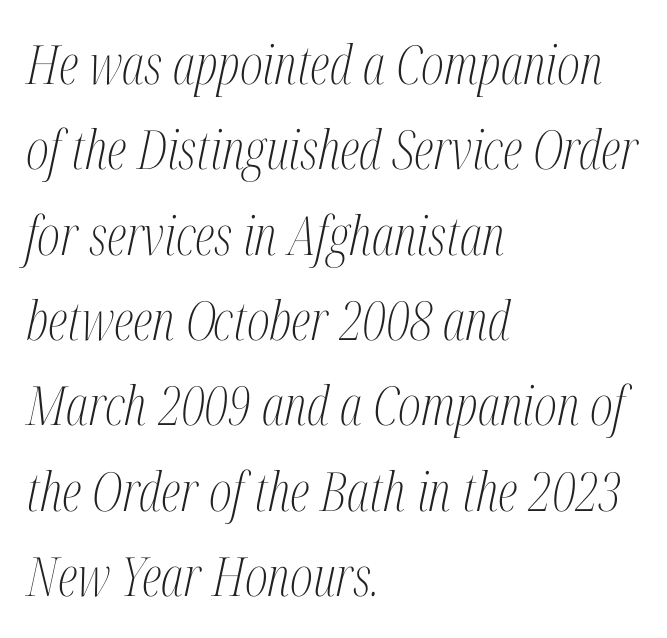
Lines of text with bare space underneath. Look at the bottom of the vertical strokes: they flare into serifs here. This is oblique type, the kind used for emphasis or titles. The face used here is rendered with its standard letterfit.
